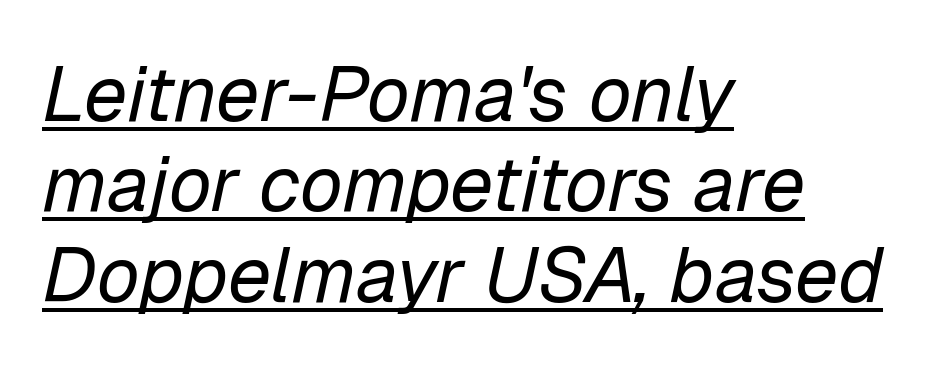
Q: Is the text bold? A: No.
Q: Is the text italic (slanted)? A: Yes, it leans right by about 12 degrees.
Q: Is the text underlined? A: Yes.
Q: How is the paragraph aligned? A: Left-aligned.
Q: Is the spacing between letters normal or unusually wide? A: Normal.
Q: Width (condensed, normal, or wide)? A: Normal.
Q: Stroke contrast? A: Low.
Q: x-height? A: Medium.
Q: Monospaced? A: No.
